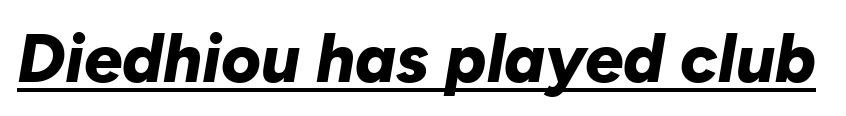
{"italic": "yes", "lean": "right", "slant_degrees": 10, "bold": "yes", "weight": "bold", "width": "normal", "stroke_contrast": "low", "x_height": "medium", "monospaced": "no", "underline": "yes", "letter_spacing": "normal", "letter_spacing_em": 0.0, "glyph_px": 68}
